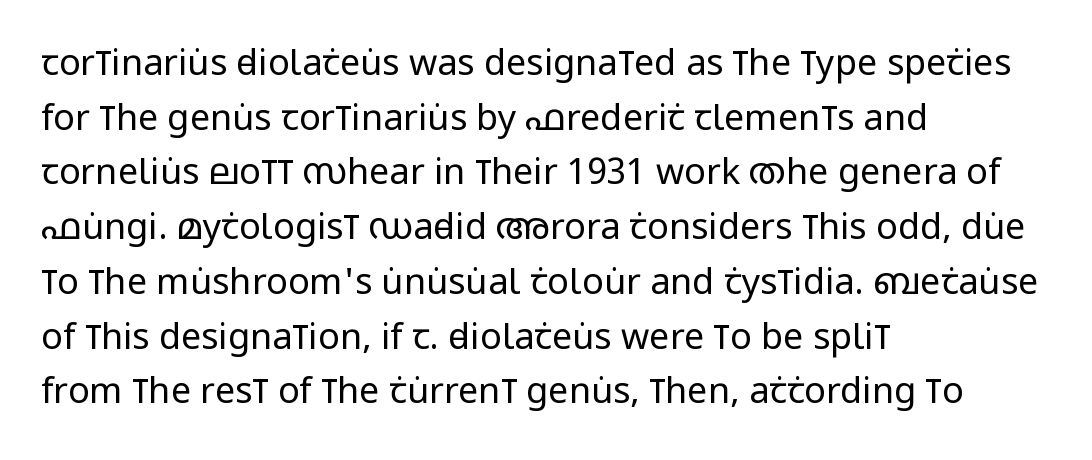
When letters stand straight like this, we call the style roman or upright. You could not count columns in this text — the font is proportionally spaced. Compared with typical body copy, the letter spacing here is the same. The passage shown is not underscored anywhere. The strokes are not fattened; the text isn't bold.
